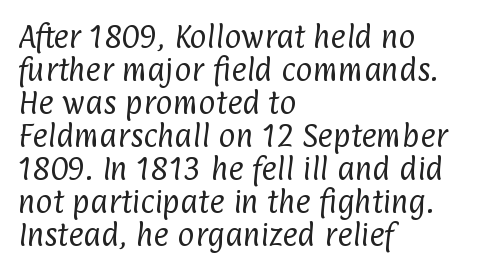
{"bold": "no", "underline": "no", "align": "left", "line_spacing": "normal", "line_spacing_ratio": 1.27, "letter_spacing": "normal", "letter_spacing_em": 0.0, "glyph_px": 26}
